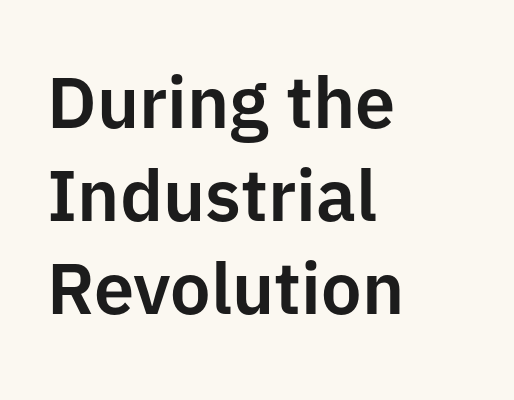
Q: Is the text italic (slanted)? A: No, it is upright.
Q: Is the typeface a serif or a sans-serif typeface? A: Sans-serif.
Q: Is the text underlined? A: No.
Q: How is the paragraph aligned? A: Left-aligned.
Q: Is the spacing between letters normal or unusually wide? A: Normal.
Q: Is the spacing between lines tight, normal or loose? A: Normal.
Q: Width (condensed, normal, or wide)? A: Normal.
Q: Stroke contrast? A: Low.
Q: x-height? A: Medium.
Q: Monospaced? A: No.
